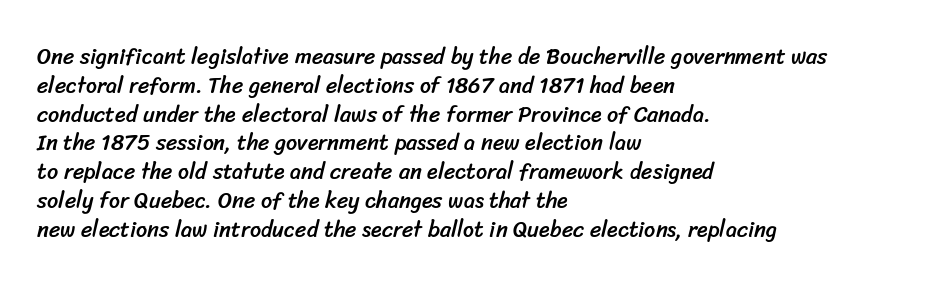
The image shows 22 px text type; set left-aligned, normal line spacing (1.31x), normal letter spacing, not underlined.
